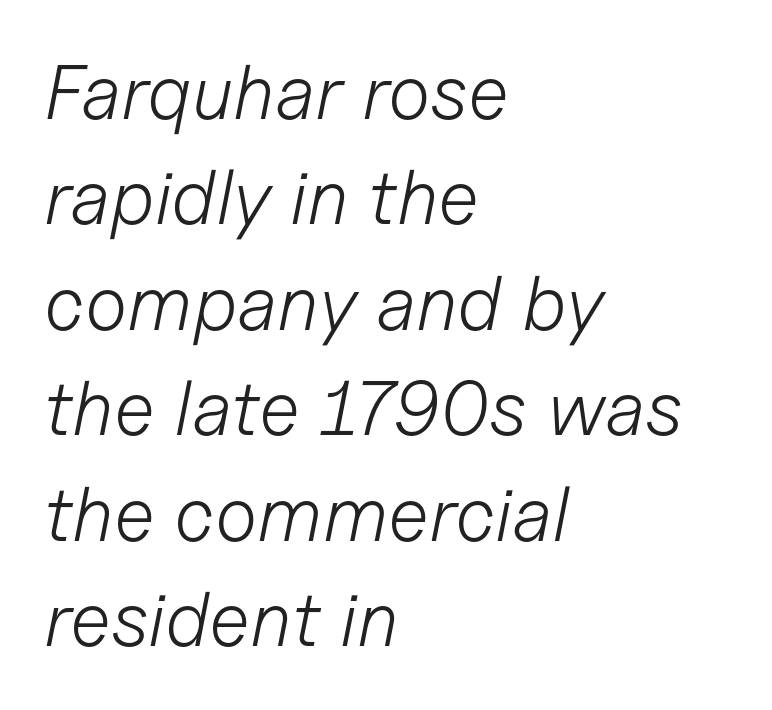
Q: Is the text bold? A: No.
Q: Is the text italic (slanted)? A: Yes, it leans right by about 11 degrees.
Q: Is the text underlined? A: No.
Q: How is the paragraph aligned? A: Left-aligned.
Q: Is the spacing between letters normal or unusually wide? A: Normal.
Q: Is the spacing between lines tight, normal or loose? A: Normal.
Q: Width (condensed, normal, or wide)? A: Normal.
Q: Stroke contrast? A: Low.
Q: x-height? A: Medium.
Q: Monospaced? A: No.
